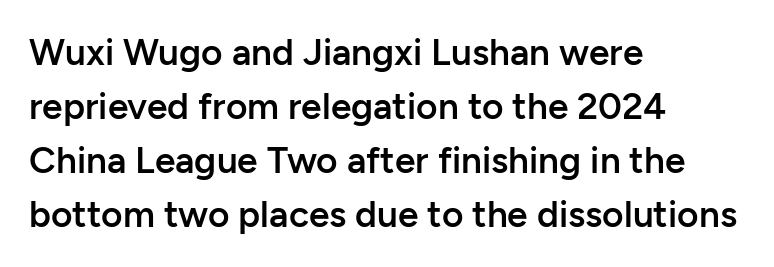
Q: Is the text bold? A: Semi-bold.
Q: Is the text italic (slanted)? A: No, it is upright.
Q: Is the typeface a serif or a sans-serif typeface? A: Sans-serif.
Q: Is the text underlined? A: No.
Q: How is the paragraph aligned? A: Left-aligned.
Q: Is the spacing between letters normal or unusually wide? A: Normal.
Q: Is the spacing between lines tight, normal or loose? A: Normal.
Q: Width (condensed, normal, or wide)? A: Normal.
Q: Stroke contrast? A: Low.
Q: x-height? A: Medium.
Q: Monospaced? A: No.
